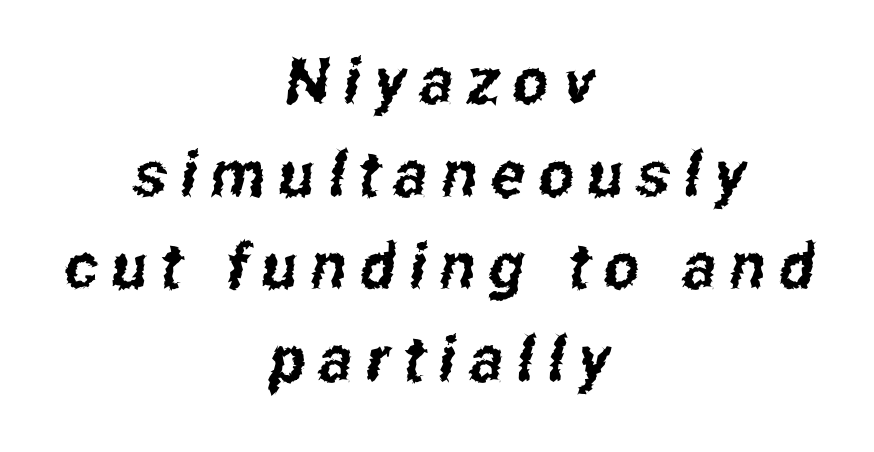
The image shows 63 px condensed sans-serif type; set centered, normal line spacing (1.47x), unusually wide letter spacing (+0.22 em), not underlined; low stroke contrast and a medium x-height.
